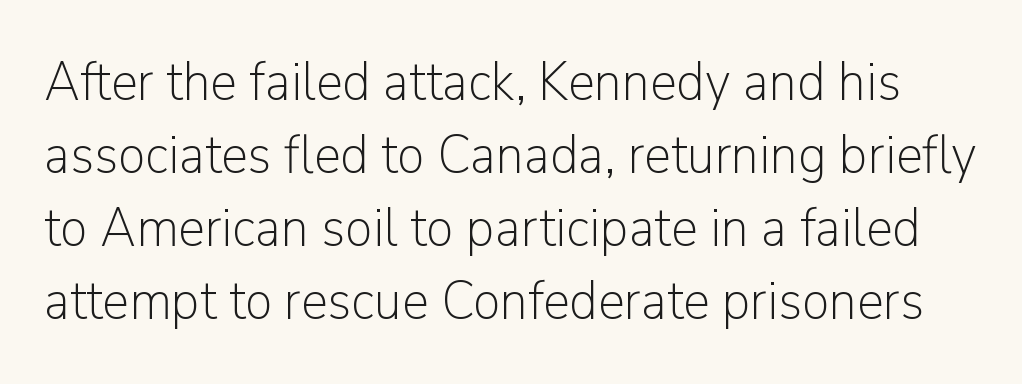
{"serif": "no", "italic": "no", "bold": "no", "weight": "light", "width": "normal", "stroke_contrast": "low", "x_height": "medium", "monospaced": "no", "underline": "no", "line_spacing": "normal", "line_spacing_ratio": 1.33, "letter_spacing": "normal", "letter_spacing_em": 0.0, "glyph_px": 55}
